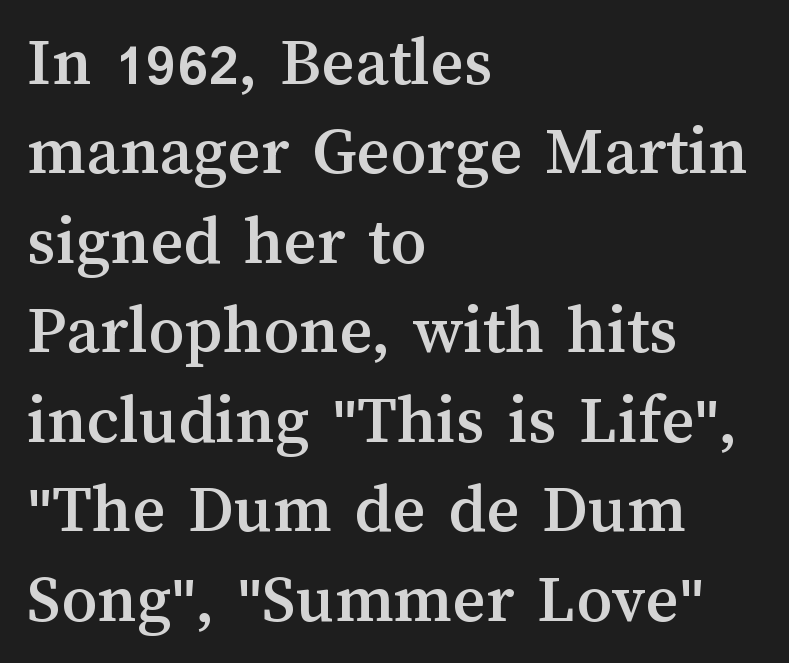
The image shows 71 px text type, upright; set left-aligned, normal line spacing (1.26x), normal letter spacing, not underlined; medium stroke contrast and a medium x-height.
